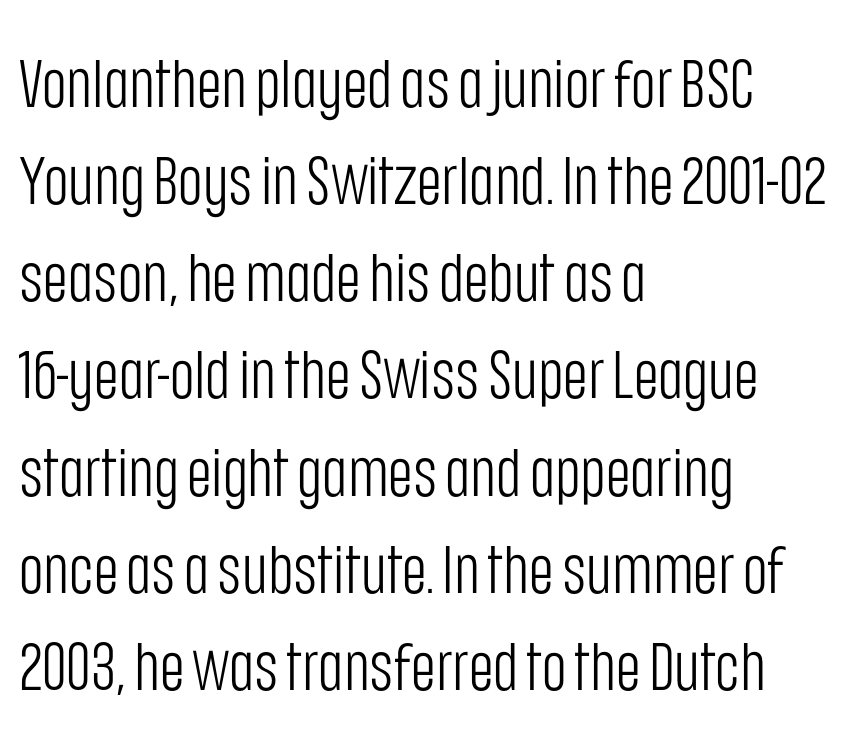
{"serif": "no", "italic": "no", "bold": "no", "weight": "light", "width": "condensed", "stroke_contrast": "low", "x_height": "large", "monospaced": "no", "underline": "no", "align": "left", "line_spacing": "normal", "line_spacing_ratio": 1.45, "letter_spacing": "normal", "letter_spacing_em": 0.0, "glyph_px": 67}
